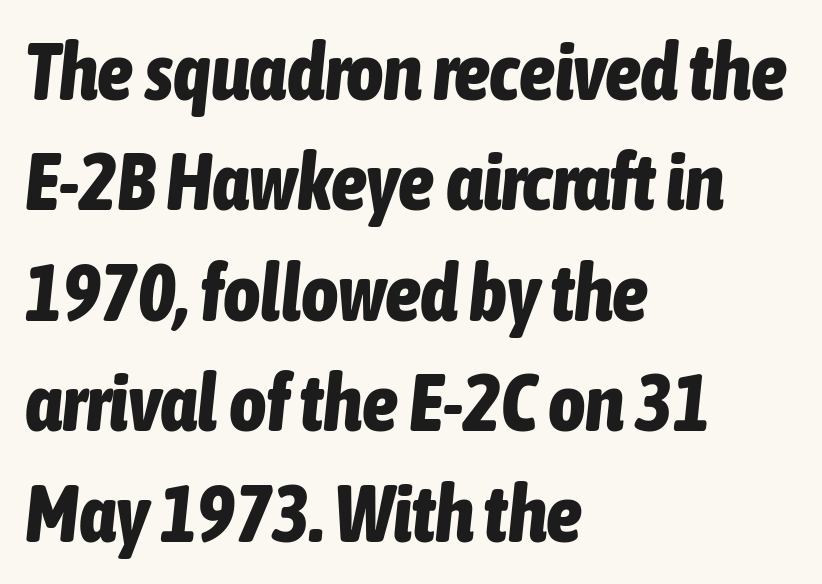
Q: Is the text bold? A: Yes.
Q: Is the text italic (slanted)? A: Yes, it leans right by about 6 degrees.
Q: Is the text underlined? A: No.
Q: How is the paragraph aligned? A: Left-aligned.
Q: Is the spacing between letters normal or unusually wide? A: Normal.
Q: Is the spacing between lines tight, normal or loose? A: Normal.
Q: Width (condensed, normal, or wide)? A: Condensed.
Q: Stroke contrast? A: Low.
Q: x-height? A: Medium.
Q: Monospaced? A: No.
